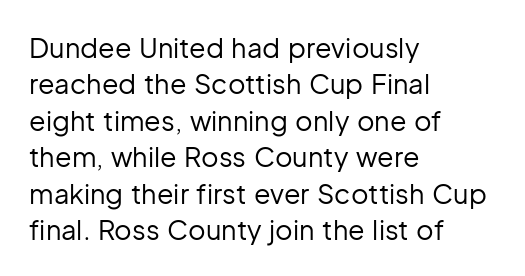
{"italic": "no", "bold": "no", "underline": "no", "align": "left", "line_spacing": "normal", "line_spacing_ratio": 1.35, "letter_spacing": "normal", "letter_spacing_em": 0.0, "glyph_px": 27}
